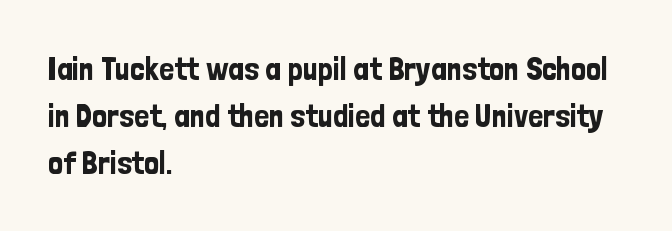
{"serif": "no", "italic": "no", "width": "condensed", "stroke_contrast": "low", "x_height": "medium", "monospaced": "no", "underline": "no", "align": "left", "line_spacing": "normal", "line_spacing_ratio": 1.43, "letter_spacing": "normal", "letter_spacing_em": 0.0, "glyph_px": 33}
